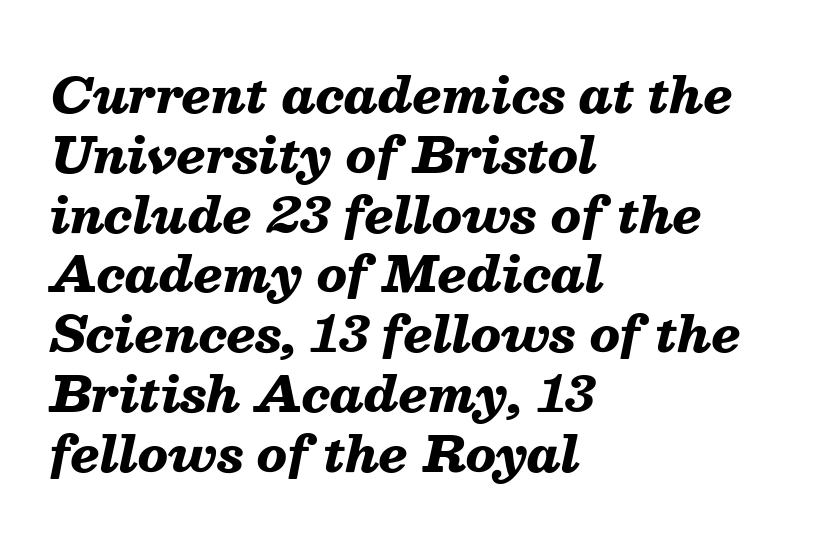
Between one letter and the next there's only the usual sliver of space. Letters rest on an invisible, unmarked baseline. You could not count columns in this text — the font is proportionally spaced. Looking at the ascenders, they clearly lean.
